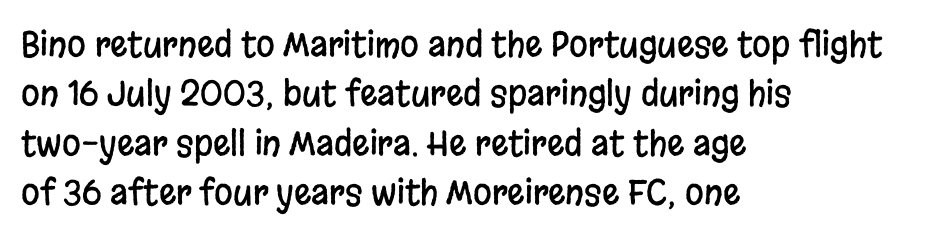
The image shows 34 px condensed sans-serif type, upright; set left-aligned, normal line spacing (1.45x), normal letter spacing, not underlined; low stroke contrast and a large x-height.
